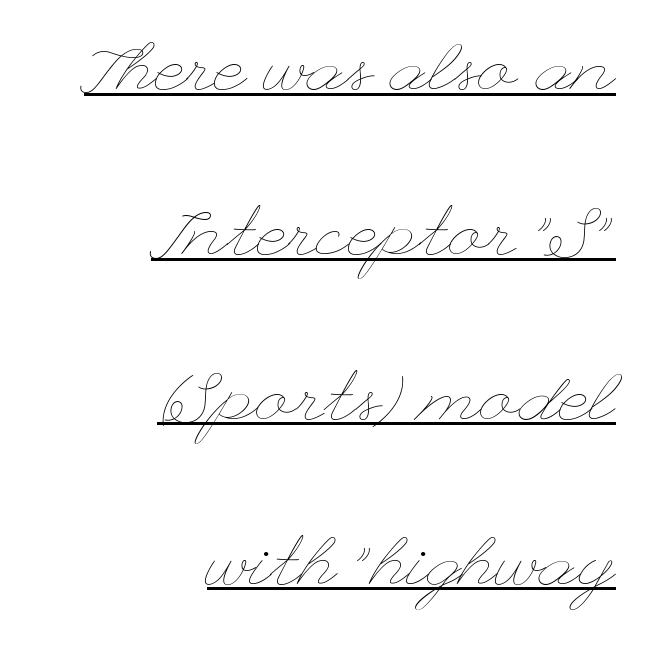
{"bold": "no", "weight": "thin", "width": "wide", "stroke_contrast": "low", "x_height": "small", "underline": "yes", "align": "right", "line_spacing": "loose", "line_spacing_ratio": 2.39, "letter_spacing": "normal", "letter_spacing_em": 0.0, "glyph_px": 69}
